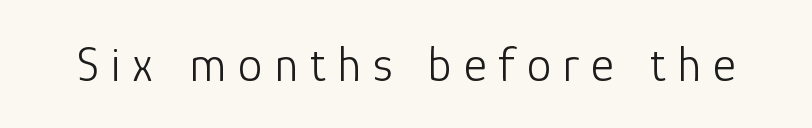
The image shows 49 px light sans-serif type, upright; set unusually wide letter spacing (+0.25 em), not underlined; low stroke contrast and a medium x-height.
